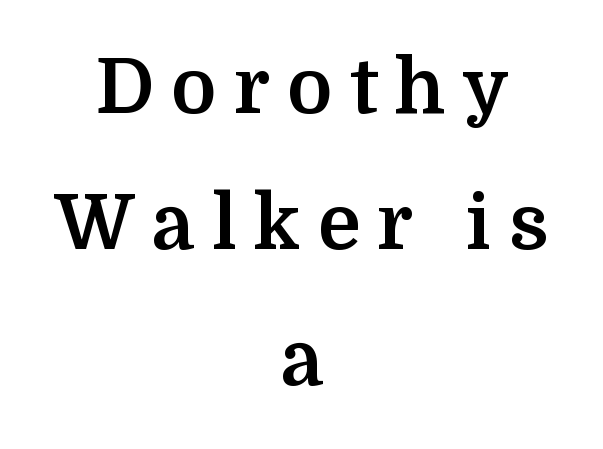
Designer's note — italics off, roman on. Think of a printed novel: that variable character pitch is what you see here. The lines are quadded center. The tracking reads as deliberately expanded to a designer's eye.
